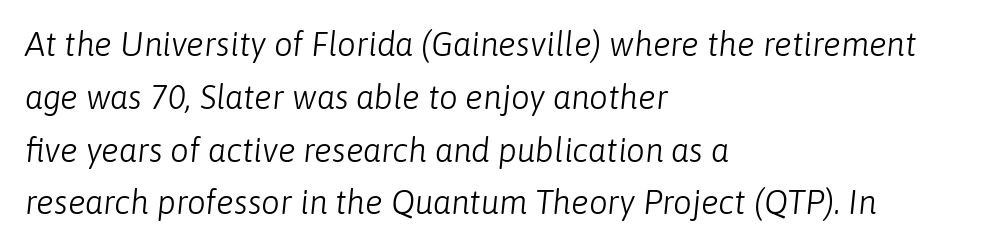
Q: Is the text bold? A: No.
Q: Is the text italic (slanted)? A: Yes, it leans right by about 6 degrees.
Q: Is the text underlined? A: No.
Q: How is the paragraph aligned? A: Left-aligned.
Q: Is the spacing between letters normal or unusually wide? A: Normal.
Q: Is the spacing between lines tight, normal or loose? A: Normal.
Q: Width (condensed, normal, or wide)? A: Normal.
Q: Stroke contrast? A: Low.
Q: x-height? A: Medium.
Q: Monospaced? A: No.
